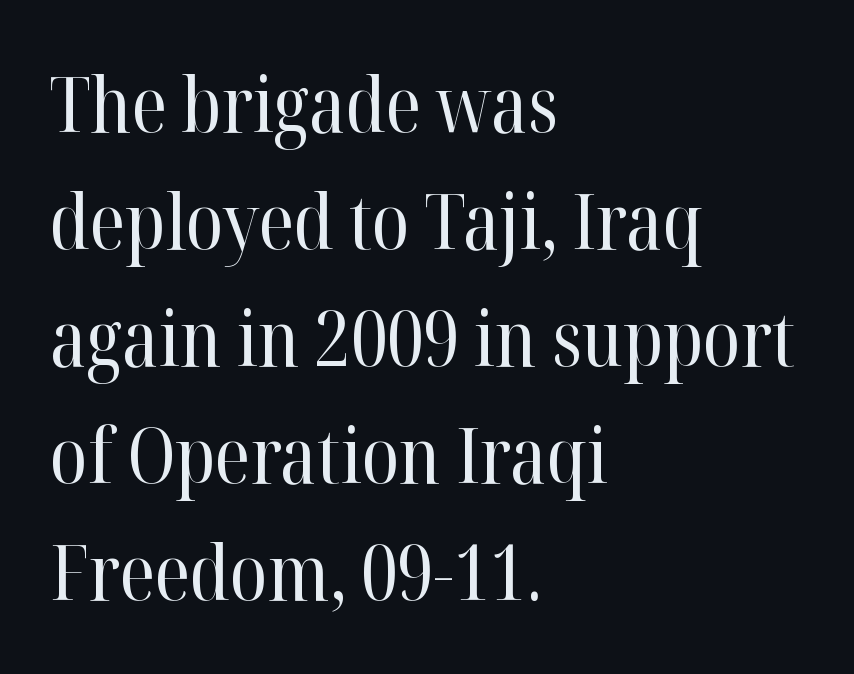
Note: serifs present on the glyphs. The zone under the glyphs is completely vacant. The typesetter chose a ragged-right arrangement here. A light-to-regular cut is what we see here.
